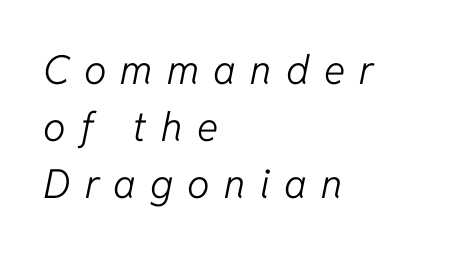
The image shows 40 px light type, italic (leaning right); set left-aligned, normal line spacing (1.42x), unusually wide letter spacing (+0.36 em), not underlined; low stroke contrast and a medium x-height.
